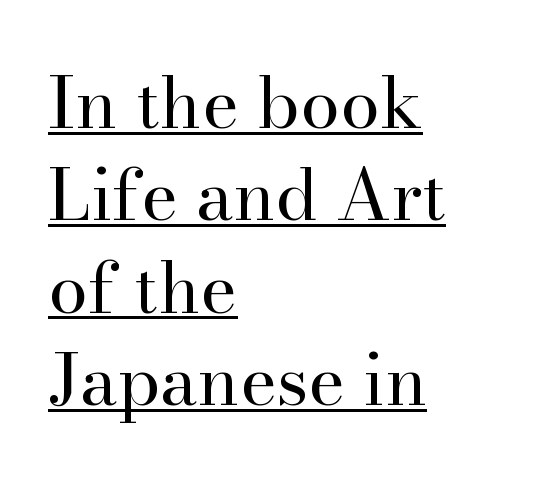
Q: Is the text bold? A: No.
Q: Is the text italic (slanted)? A: No, it is upright.
Q: Is the typeface a serif or a sans-serif typeface? A: Serif.
Q: Is the text underlined? A: Yes.
Q: How is the paragraph aligned? A: Left-aligned.
Q: Is the spacing between letters normal or unusually wide? A: Normal.
Q: Is the spacing between lines tight, normal or loose? A: Normal.
Q: Width (condensed, normal, or wide)? A: Normal.
Q: Stroke contrast? A: High.
Q: x-height? A: Small.
Q: Monospaced? A: No.
